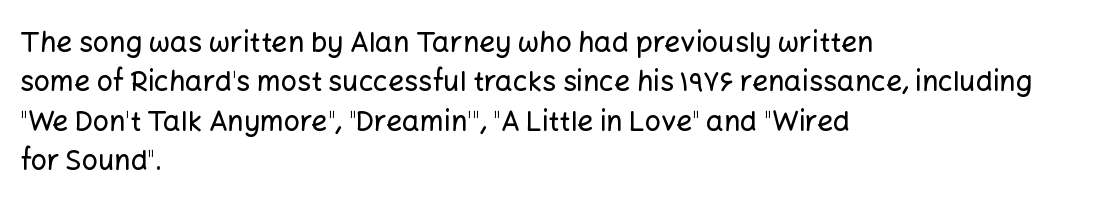
The image shows 28 px sans-serif type, upright; set left-aligned, normal line spacing (1.41x), normal letter spacing, not underlined; low stroke contrast and a medium x-height.
